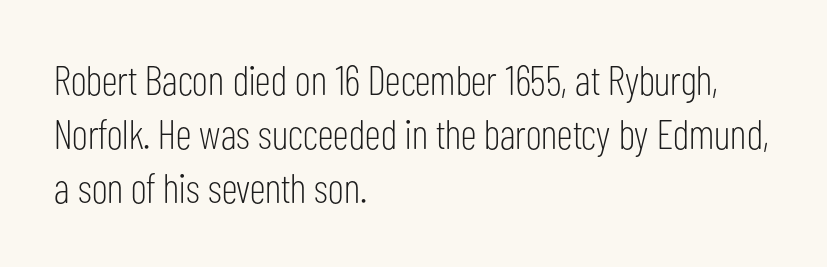
Q: Is the text bold? A: No.
Q: Is the text italic (slanted)? A: No, it is upright.
Q: Is the typeface a serif or a sans-serif typeface? A: Sans-serif.
Q: Is the text underlined? A: No.
Q: How is the paragraph aligned? A: Left-aligned.
Q: Is the spacing between letters normal or unusually wide? A: Normal.
Q: Is the spacing between lines tight, normal or loose? A: Normal.
Q: Width (condensed, normal, or wide)? A: Condensed.
Q: Stroke contrast? A: Low.
Q: x-height? A: Medium.
Q: Monospaced? A: No.
